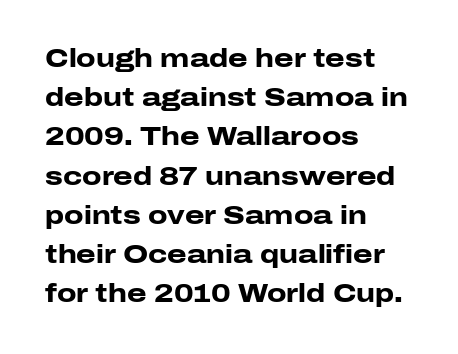
{"italic": "no", "bold": "yes", "underline": "no", "align": "left", "line_spacing": "normal", "line_spacing_ratio": 1.57, "letter_spacing": "normal", "letter_spacing_em": 0.0, "glyph_px": 25}
